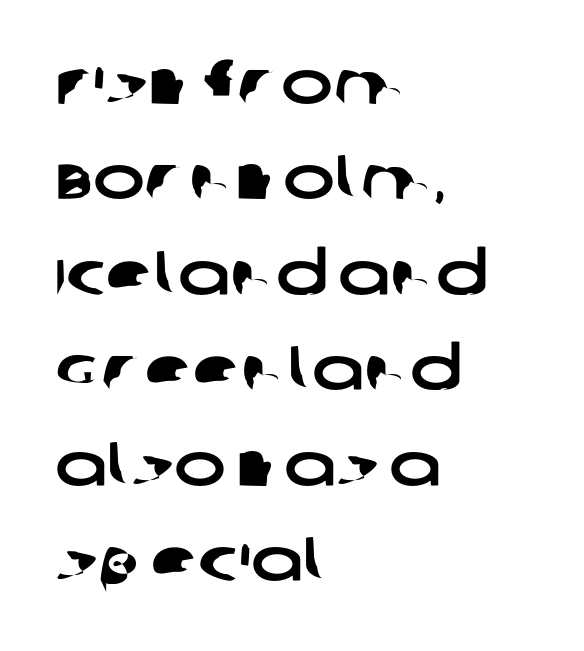
{"serif": "no", "width": "wide", "stroke_contrast": "low", "x_height": "large", "monospaced": "no", "underline": "no", "align": "left", "line_spacing": "normal", "line_spacing_ratio": 1.54, "letter_spacing": "normal", "letter_spacing_em": 0.0, "glyph_px": 62}
